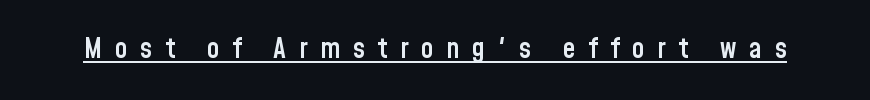
The image shows 28 px semibold, condensed sans-serif type, upright; set unusually wide letter spacing (+0.46 em), underlined; low stroke contrast and a medium x-height.
